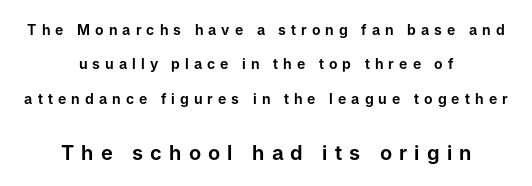
The designer gave the closing block more size than the opening block. Vertical spacing — loose. The rendering positions every line midway between the sides. Bare-footed words on every line. You can tell it's not italic because the verticals are truly vertical. The face used here is rendered with a markedly widened letterfit.
